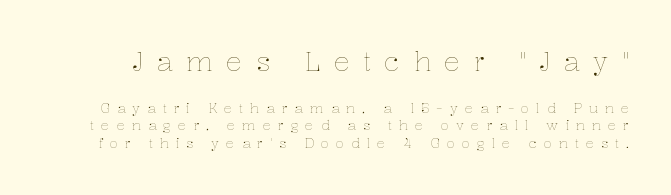
Q: Is the text bold? A: No.
Q: Is the text italic (slanted)? A: No, it is upright.
Q: Is the text underlined? A: No.
Q: Is the spacing between letters normal or unusually wide? A: Unusually wide.
Q: Is the spacing between lines tight, normal or loose? A: Normal.
Q: Which block of text is set in a larger size, the first (top) or the second (bottom)? A: The first (top) one.
